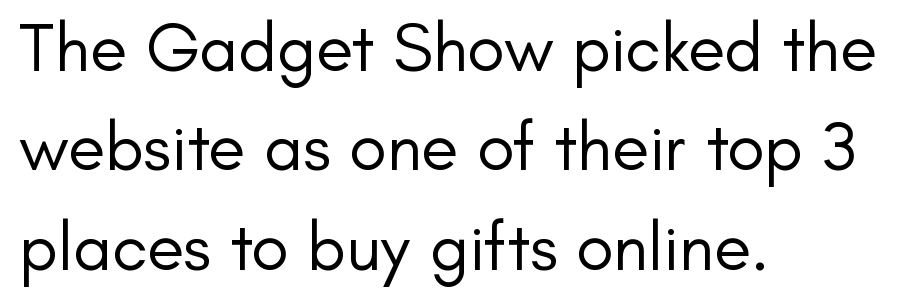
Q: Is the text bold? A: No.
Q: Is the text italic (slanted)? A: No, it is upright.
Q: Is the typeface a serif or a sans-serif typeface? A: Sans-serif.
Q: Is the text underlined? A: No.
Q: How is the paragraph aligned? A: Left-aligned.
Q: Is the spacing between letters normal or unusually wide? A: Normal.
Q: Is the spacing between lines tight, normal or loose? A: Normal.
Q: Width (condensed, normal, or wide)? A: Normal.
Q: Stroke contrast? A: Low.
Q: x-height? A: Small.
Q: Monospaced? A: No.
